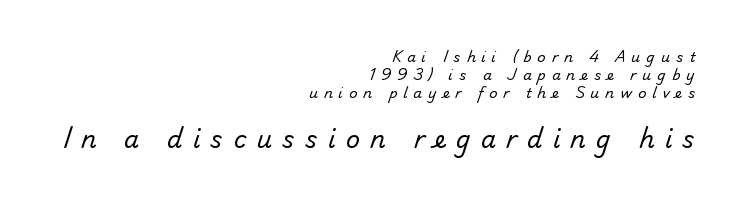
{"bold": "no", "underline": "no", "align": "right", "line_spacing": "normal", "line_spacing_ratio": 1.29, "letter_spacing": "wide", "letter_spacing_em": 0.43, "larger_block": "second", "size_ratio": 1.71, "glyph_px": 24}
